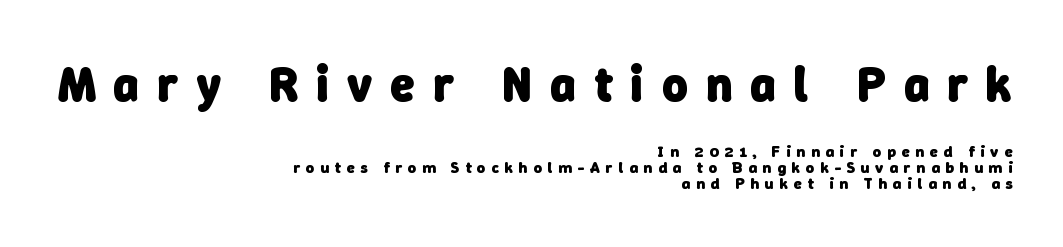
The image shows 49 px heavy sans-serif type; set right-aligned, tight line spacing (1.01x), unusually wide letter spacing (+0.37 em), not underlined; the first (top) block is 3.06x larger; low stroke contrast and a medium x-height.
